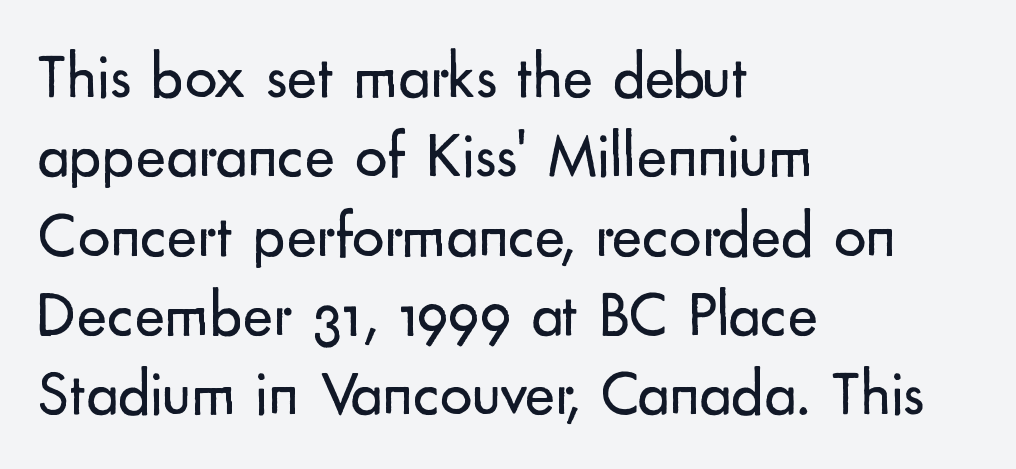
The image shows 64 px regular-weight sans-serif type, upright; set left-aligned, line spacing 1.24x, normal letter spacing, not underlined; low stroke contrast and a small x-height.
